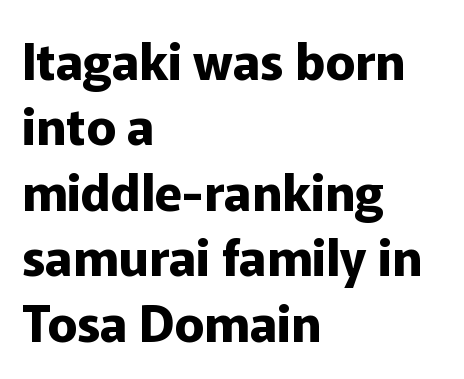
{"serif": "no", "italic": "no", "bold": "yes", "weight": "bold", "width": "normal", "stroke_contrast": "low", "x_height": "medium", "monospaced": "no", "underline": "no", "align": "left", "line_spacing": "normal", "line_spacing_ratio": 1.31, "letter_spacing": "normal", "letter_spacing_em": 0.0, "glyph_px": 50}
